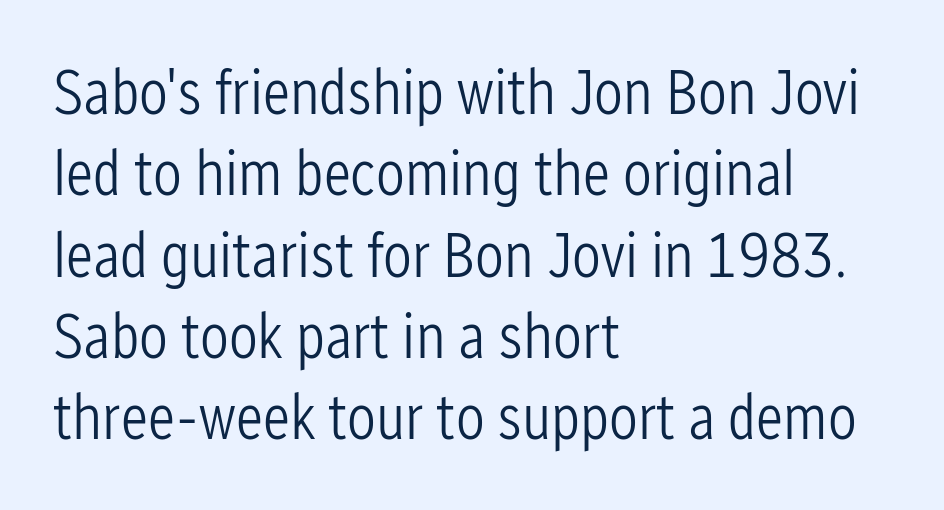
A typesetter would mark this as roman, not italic. Regarding leading, the lines here are spaced in the standard way. The space directly below the letters is spotless. The face used here is proportionally spaced, like ordinary book or web type. The typesetting does not lean heavy: it is not bold. Alignment: flush left.
